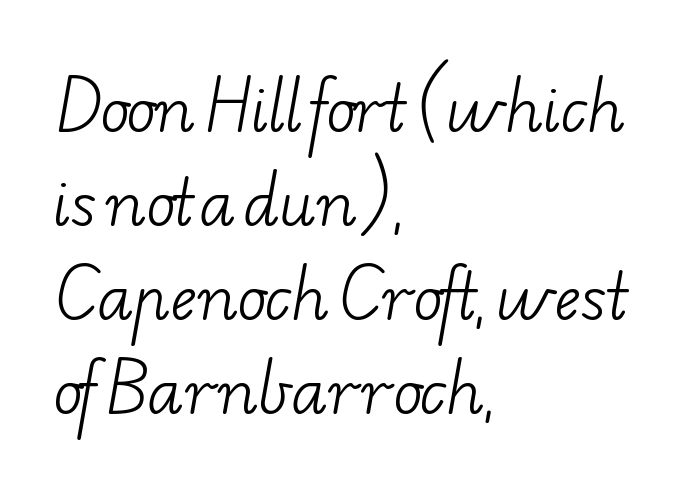
The face looks like a standard text weight, possibly lighter. Reading down the block, your eye returns to a fixed left position each line. Students, note that the glyphs here touch the page at normal intervals. A typesetter would call this proportional, since set widths differ per character. Letterform terminals end in serifs throughout the passage. Clear beneath every line of the passage.
